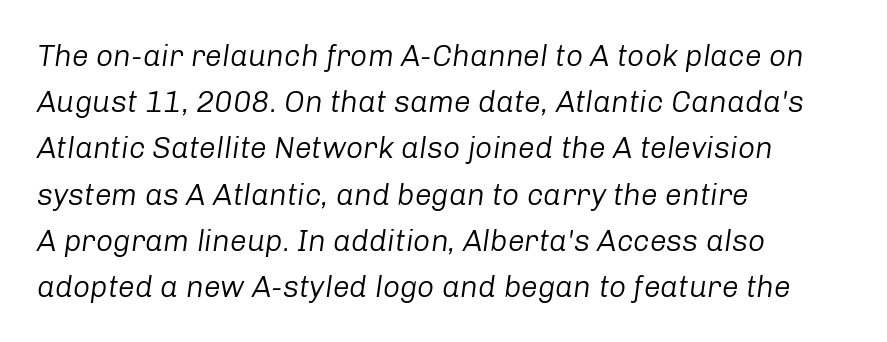
How are the letters spaced? Ordinarily, with no added tracking. The passage shown leans; its letterforms are oblique. Summary of weight: not heavy and not bold. Decoration check: the copy has no underline.
